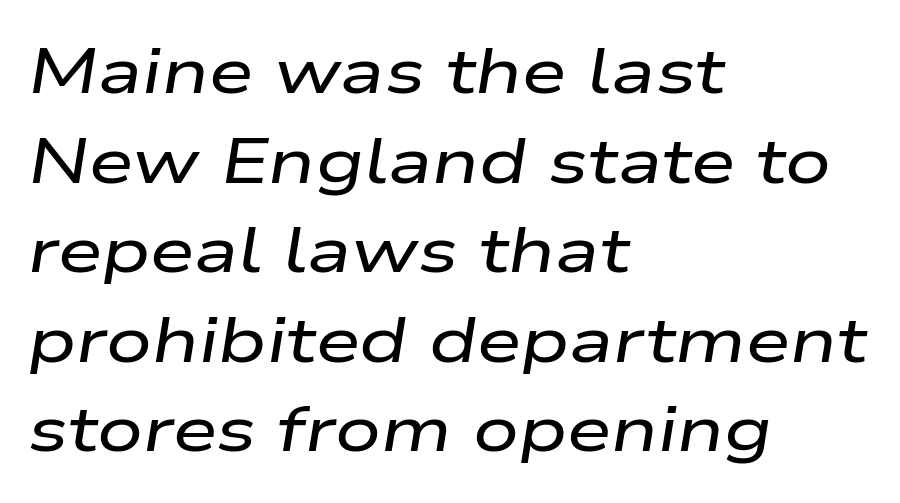
The image shows 64 px wide type, italic (leaning right); set left-aligned, normal line spacing (1.4x), normal letter spacing, not underlined; low stroke contrast and a medium x-height.
